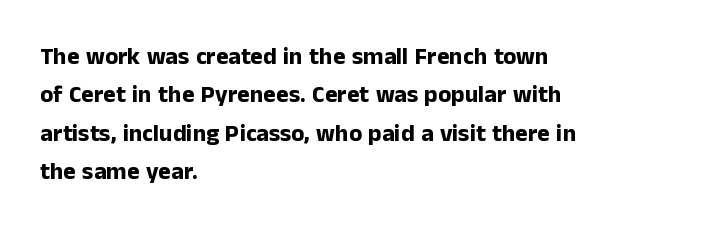
Q: Is the text bold? A: Yes.
Q: Is the text italic (slanted)? A: No, it is upright.
Q: Is the text underlined? A: No.
Q: How is the paragraph aligned? A: Left-aligned.
Q: Is the spacing between letters normal or unusually wide? A: Normal.
Q: Is the spacing between lines tight, normal or loose? A: Normal.
